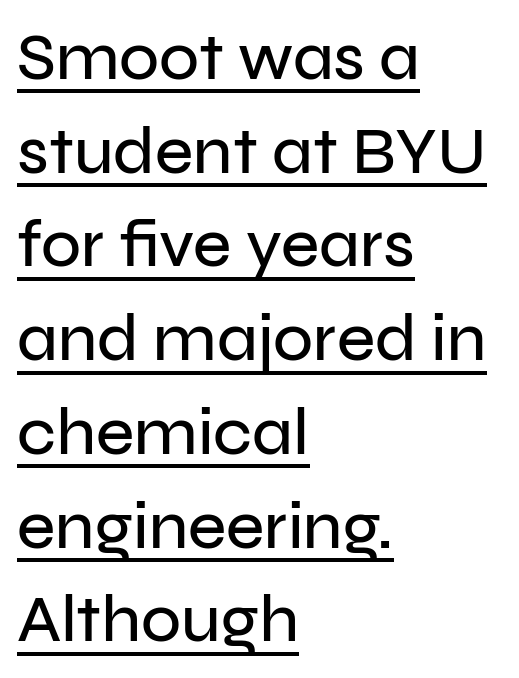
The image shows 66 px sans-serif type, upright; set left-aligned, normal line spacing (1.42x), normal letter spacing, underlined; low stroke contrast and a medium x-height.
